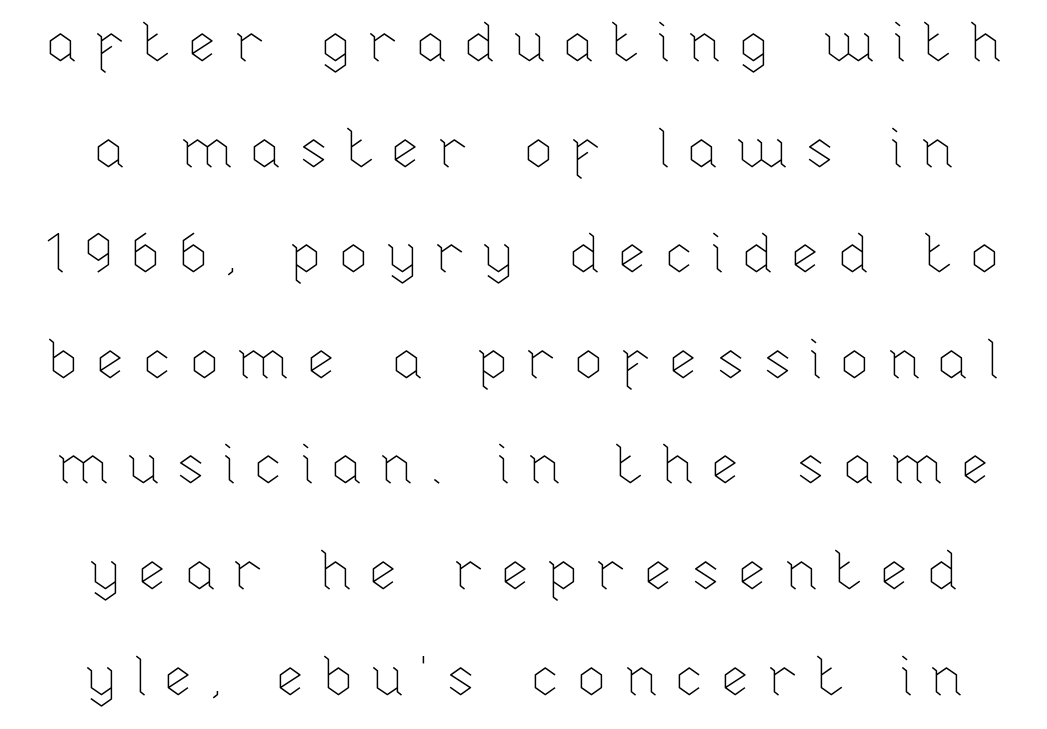
Rendered with straight, roman letterforms. Letter spacing: wide. Is the type heavy? It reads as light-to-regular instead. Only glyphs here, with clear space below each row. Rows of type keep a wide berth in the vertical direction.
